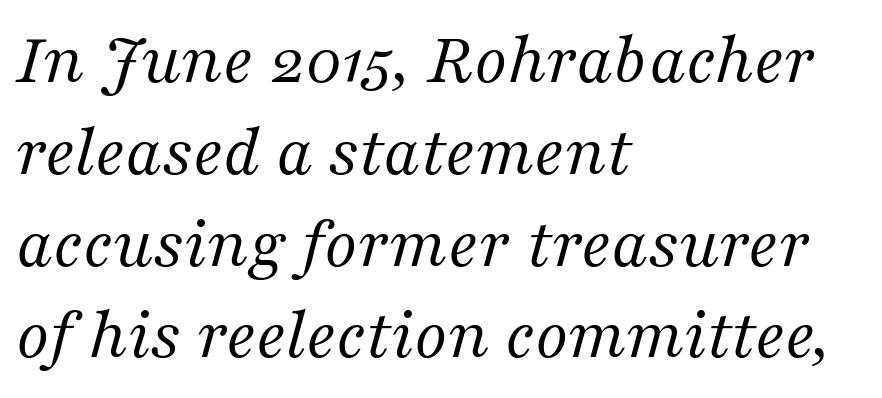
{"serif": "yes", "italic": "yes", "lean": "right", "slant_degrees": 16, "bold": "no", "weight": "regular", "width": "normal", "stroke_contrast": "medium", "x_height": "medium", "monospaced": "no", "underline": "no", "align": "left", "line_spacing_ratio": 1.24, "letter_spacing": "normal", "letter_spacing_em": 0.0, "glyph_px": 74}
